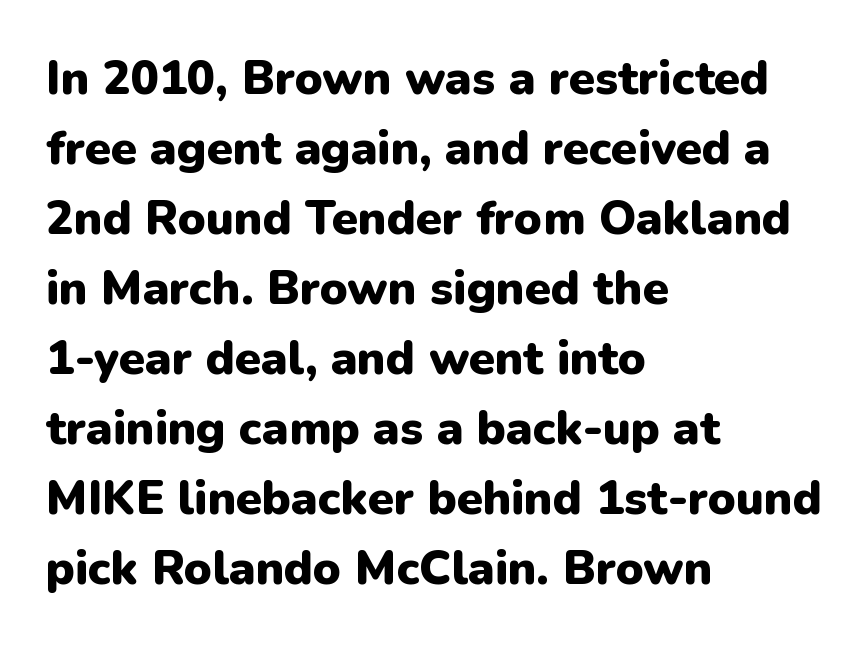
Do the letters lean? They stand straight. A normal amount of white space separates one row of letters from the next. This sample uses plain, unmodified letter spacing. Each glyph is drawn with heavy, bold strokes.
